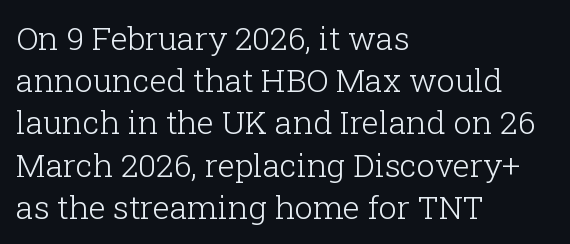
{"serif": "yes", "italic": "no", "bold": "no", "weight": "light", "width": "normal", "stroke_contrast": "low", "x_height": "medium", "monospaced": "no", "underline": "no", "align": "left", "line_spacing": "normal", "line_spacing_ratio": 1.32, "letter_spacing": "normal", "letter_spacing_em": 0.0, "glyph_px": 32}
